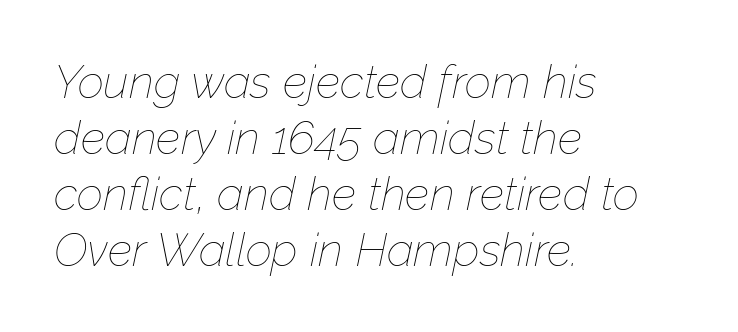
The image shows 46 px thin type, italic (leaning right); set left-aligned, line spacing 1.22x, normal letter spacing, not underlined; low stroke contrast and a medium x-height.
